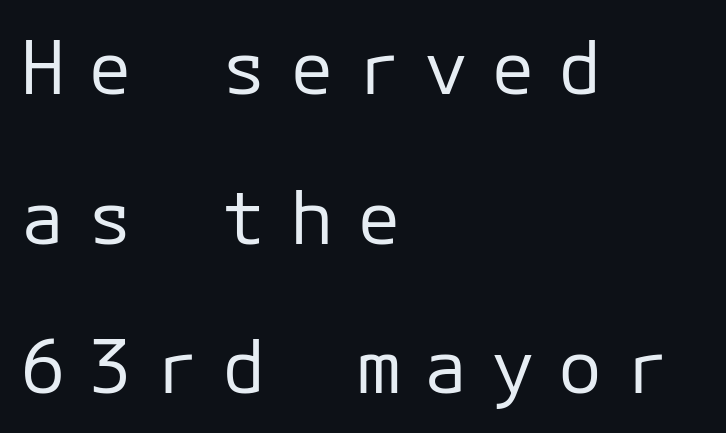
The image shows 73 px regular-weight sans-serif type, upright; set left-aligned, loose line spacing (2.05x), unusually wide letter spacing (+0.32 em), not underlined; low stroke contrast and a medium x-height.
